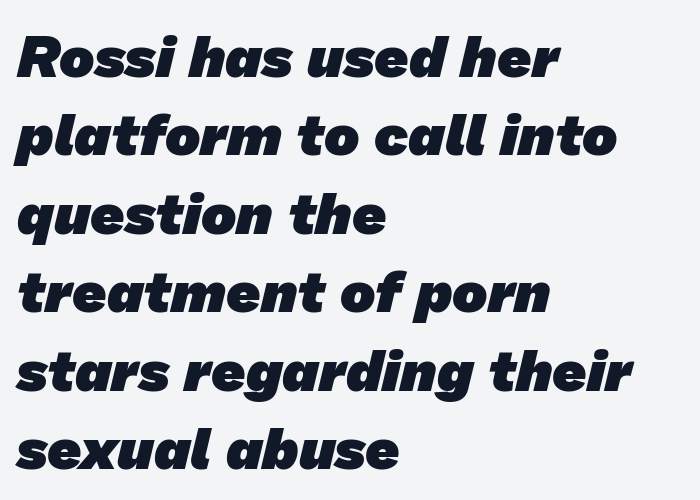
The image shows 59 px heavy sans-serif type; set left-aligned, normal line spacing (1.33x), normal letter spacing, not underlined; low stroke contrast and a medium x-height.
